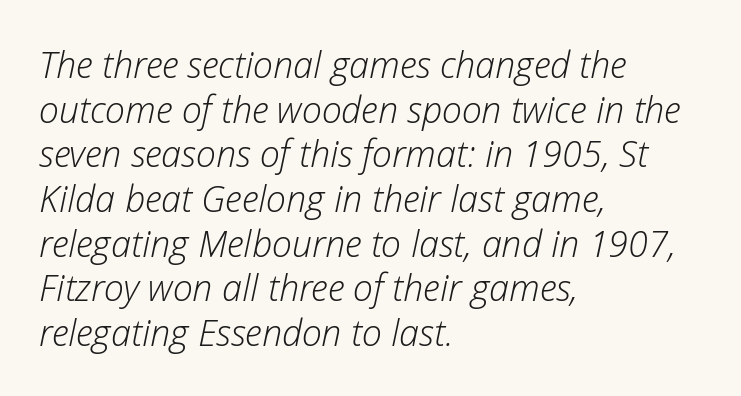
The image shows 36 px light type, italic (leaning right); set left-aligned, line spacing 1.24x, normal letter spacing, not underlined; low stroke contrast and a medium x-height.
